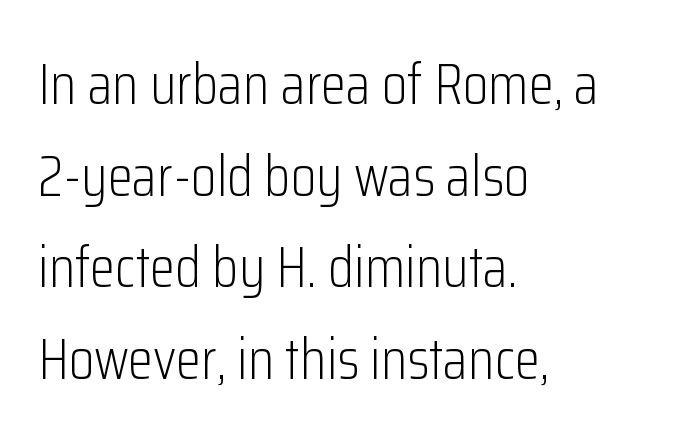
Q: Is the text bold? A: No.
Q: Is the text italic (slanted)? A: No, it is upright.
Q: Is the typeface a serif or a sans-serif typeface? A: Sans-serif.
Q: Is the text underlined? A: No.
Q: How is the paragraph aligned? A: Left-aligned.
Q: Is the spacing between letters normal or unusually wide? A: Normal.
Q: Is the spacing between lines tight, normal or loose? A: Normal.
Q: Width (condensed, normal, or wide)? A: Condensed.
Q: Stroke contrast? A: Low.
Q: x-height? A: Medium.
Q: Monospaced? A: No.
